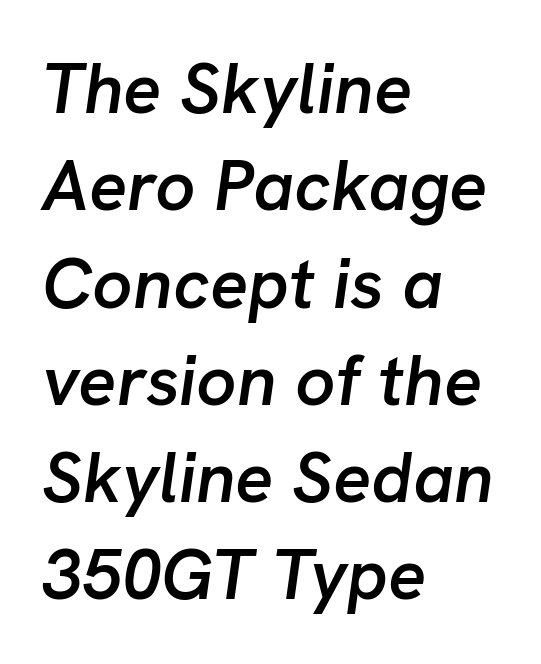
The image shows 71 px semibold type, italic (leaning right); set left-aligned, normal line spacing (1.37x), normal letter spacing, not underlined; low stroke contrast and a medium x-height.
